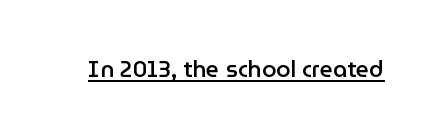
Q: Is the text bold? A: Semi-bold.
Q: Is the text italic (slanted)? A: No, it is upright.
Q: Is the text underlined? A: Yes.
Q: Is the spacing between letters normal or unusually wide? A: Normal.
